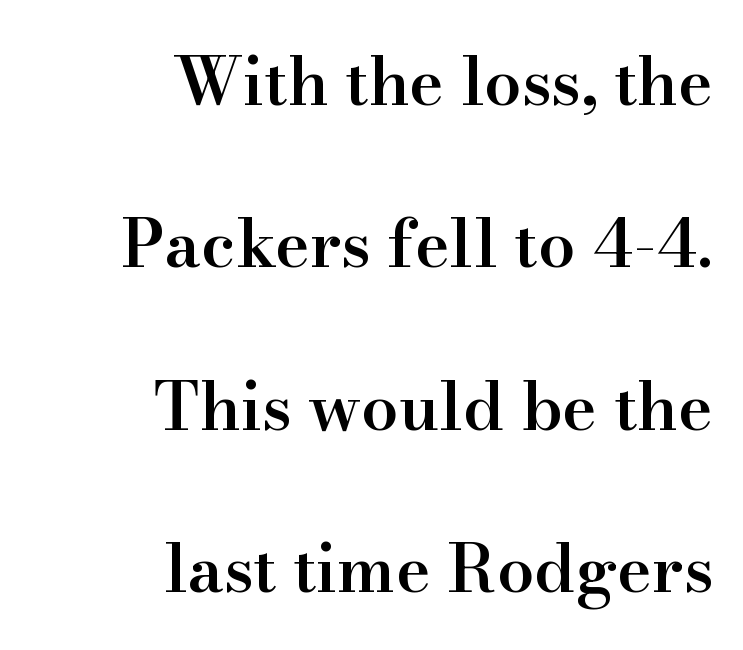
Compared with a flush-left layout, this one pins lines to the opposite, right side. The glyphs in this specimen are seriffed. Only glyphs here, with clear space below each row. The face used here is proportionally spaced, like ordinary book or web type. Look at the stroke-to-counter ratio: somewhat heavy, a semibold.
